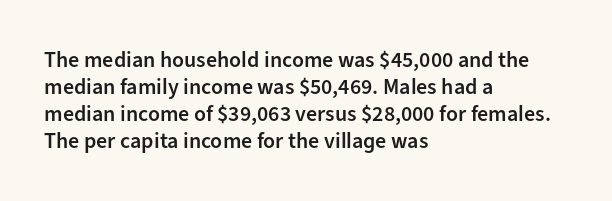
Q: Is the text bold? A: Semi-bold.
Q: Is the text italic (slanted)? A: No, it is upright.
Q: Is the text underlined? A: No.
Q: How is the paragraph aligned? A: Left-aligned.
Q: Is the spacing between letters normal or unusually wide? A: Normal.
